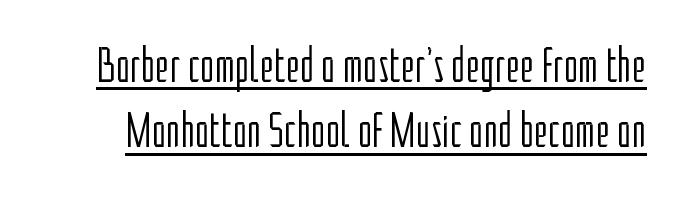
The image shows 49 px light, condensed sans-serif type, upright; set normal line spacing (1.33x), normal letter spacing, underlined; low stroke contrast and a medium x-height.
